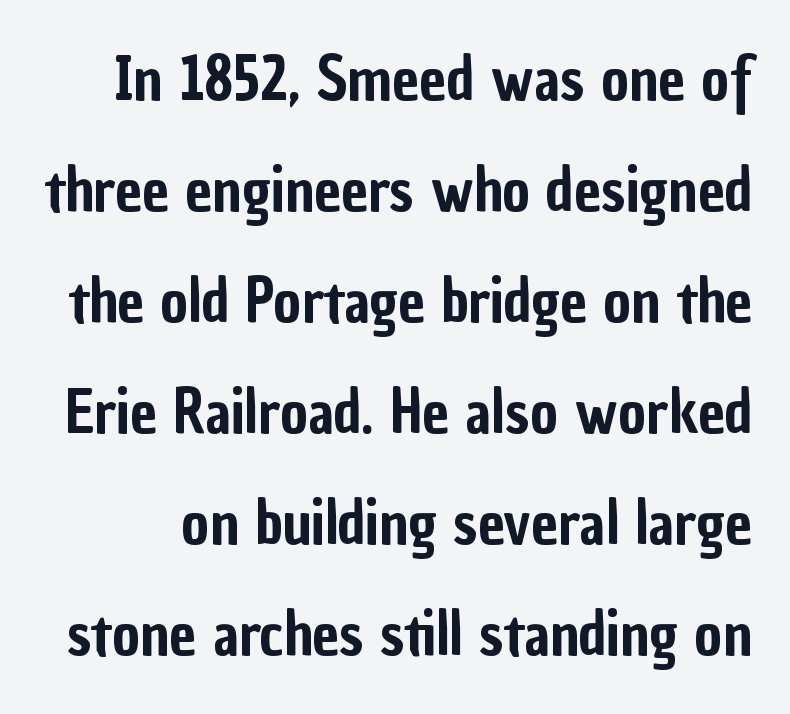
The image shows 60 px condensed sans-serif type, upright; set line spacing 1.85x, normal letter spacing, not underlined; low stroke contrast and a medium x-height.
